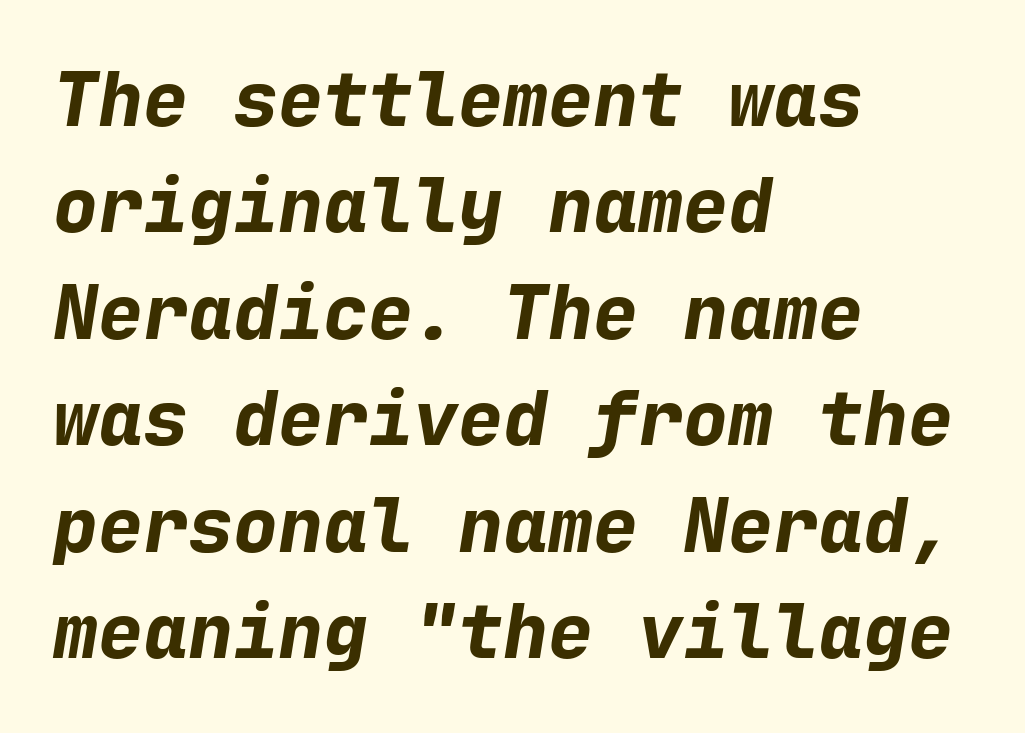
{"italic": "yes", "lean": "right", "slant_degrees": 9, "bold": "yes", "weight": "bold", "width": "normal", "stroke_contrast": "low", "x_height": "medium", "monospaced": "yes", "underline": "no", "align": "left", "line_spacing": "normal", "line_spacing_ratio": 1.42, "letter_spacing": "normal", "letter_spacing_em": 0.0, "glyph_px": 75}
